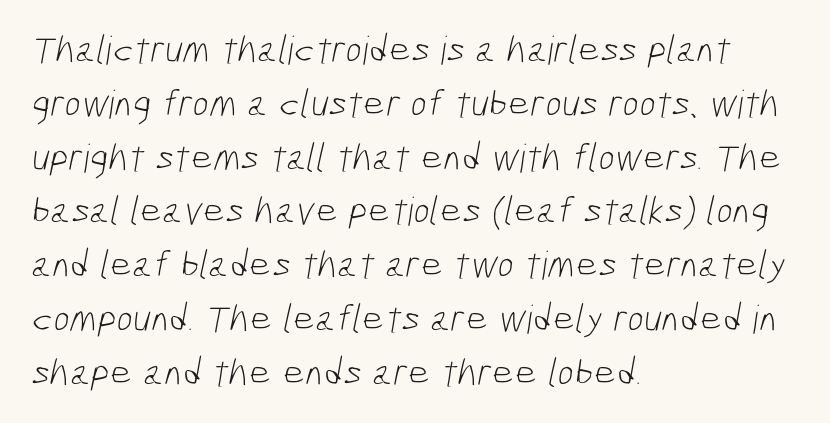
The image shows 39 px light, condensed sans-serif type; set left-aligned, normal line spacing (1.38x), normal letter spacing, not underlined; low stroke contrast and a medium x-height.
